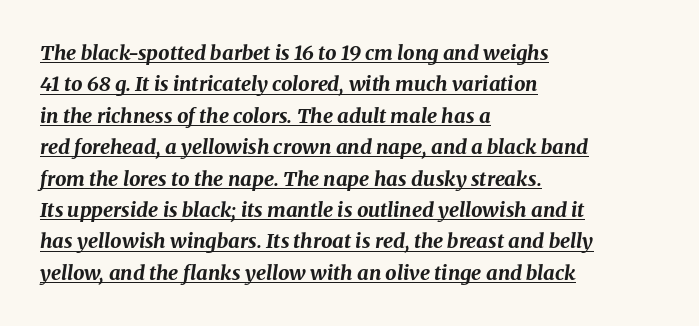
{"italic": "yes", "lean": "right", "slant_degrees": 8, "bold": "yes", "underline": "yes", "align": "left", "line_spacing": "normal", "line_spacing_ratio": 1.57, "letter_spacing": "normal", "letter_spacing_em": 0.0, "glyph_px": 20}
